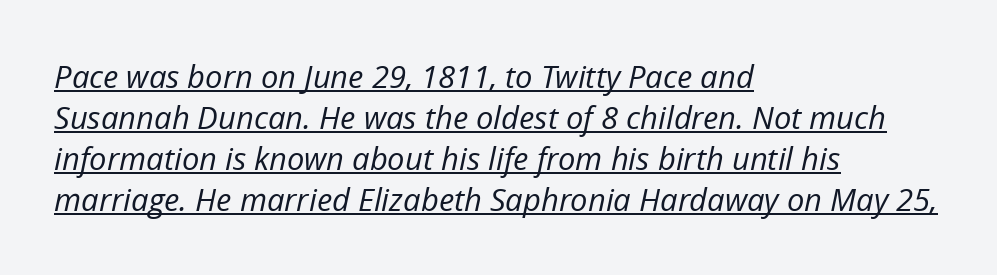
The image shows 31 px regular-weight type, italic (leaning right); set left-aligned, normal line spacing (1.32x), normal letter spacing, underlined; low stroke contrast and a medium x-height.
